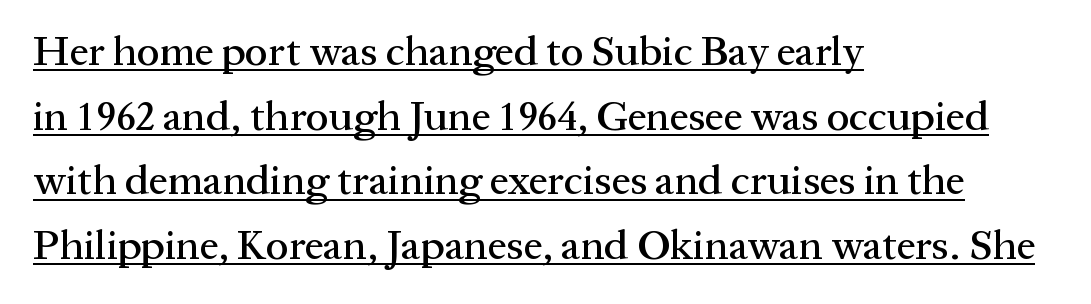
Q: Is the text italic (slanted)? A: No, it is upright.
Q: Is the typeface a serif or a sans-serif typeface? A: Serif.
Q: Is the text underlined? A: Yes.
Q: How is the paragraph aligned? A: Left-aligned.
Q: Is the spacing between letters normal or unusually wide? A: Normal.
Q: Is the spacing between lines tight, normal or loose? A: Normal.
Q: Width (condensed, normal, or wide)? A: Normal.
Q: Stroke contrast? A: Medium.
Q: x-height? A: Medium.
Q: Monospaced? A: No.
